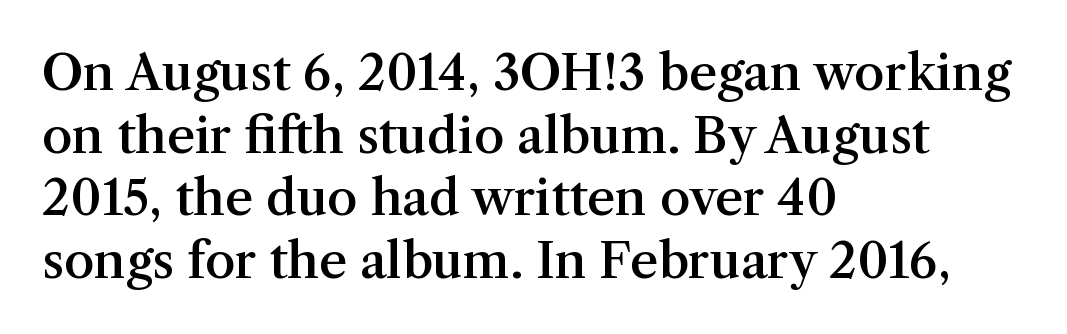
Q: Is the text bold? A: Semi-bold.
Q: Is the text italic (slanted)? A: No, it is upright.
Q: Is the typeface a serif or a sans-serif typeface? A: Serif.
Q: Is the text underlined? A: No.
Q: How is the paragraph aligned? A: Left-aligned.
Q: Is the spacing between letters normal or unusually wide? A: Normal.
Q: Is the spacing between lines tight, normal or loose? A: Normal.
Q: Width (condensed, normal, or wide)? A: Normal.
Q: Stroke contrast? A: Medium.
Q: x-height? A: Medium.
Q: Monospaced? A: No.
